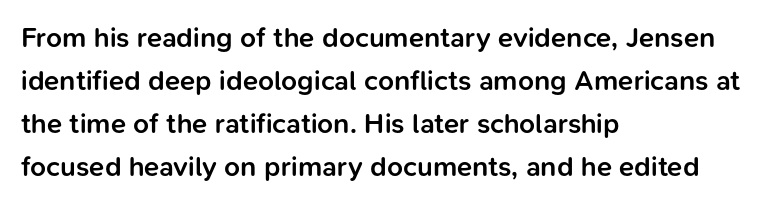
Do the characters align in a grid? No, the font is proportional. Is there any slant? The stems are plumb. All the whitespace from short lines collects on the right. The area under the type is left untouched. Is this a sans? Yes — the strokes have no serifs. Moderately thickened strokes mark this as semibold type.
